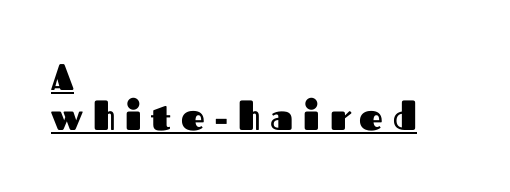
The image shows 37 px heavy sans-serif type, upright; set left-aligned, tight line spacing (1.08x), unusually wide letter spacing (+0.26 em), underlined; medium stroke contrast and a medium x-height.
